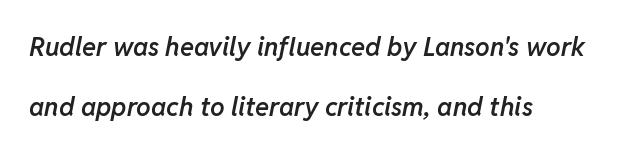
Q: Is the text bold? A: Semi-bold.
Q: Is the text italic (slanted)? A: Yes, it leans right by about 11 degrees.
Q: Is the text underlined? A: No.
Q: How is the paragraph aligned? A: Left-aligned.
Q: Is the spacing between letters normal or unusually wide? A: Normal.
Q: Is the spacing between lines tight, normal or loose? A: Loose.
